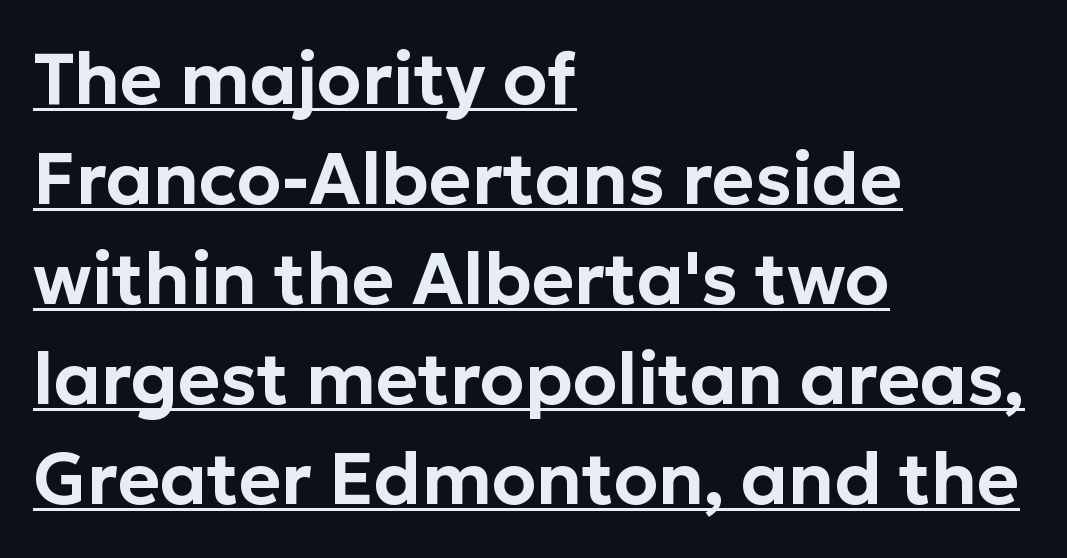
The image shows 72 px sans-serif type, upright; set left-aligned, normal line spacing (1.39x), normal letter spacing, underlined; low stroke contrast and a medium x-height.
